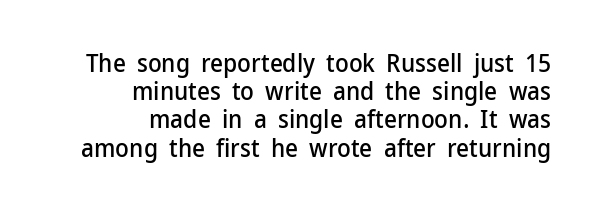
In terms of leading, this rendering errs on the cramped side. Notice how the passage keeps a crisp vertical edge on the right only. Just letters on the line, the space beneath them empty. Nobody touched the tracking dial on this one. These lines were composed using upright roman letters.
